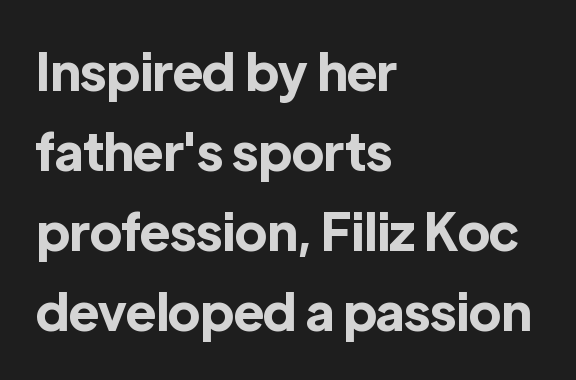
Q: Is the text bold? A: Yes.
Q: Is the text italic (slanted)? A: No, it is upright.
Q: Is the typeface a serif or a sans-serif typeface? A: Sans-serif.
Q: Is the text underlined? A: No.
Q: How is the paragraph aligned? A: Left-aligned.
Q: Is the spacing between letters normal or unusually wide? A: Normal.
Q: Is the spacing between lines tight, normal or loose? A: Normal.
Q: Width (condensed, normal, or wide)? A: Normal.
Q: x-height? A: Medium.
Q: Monospaced? A: No.
